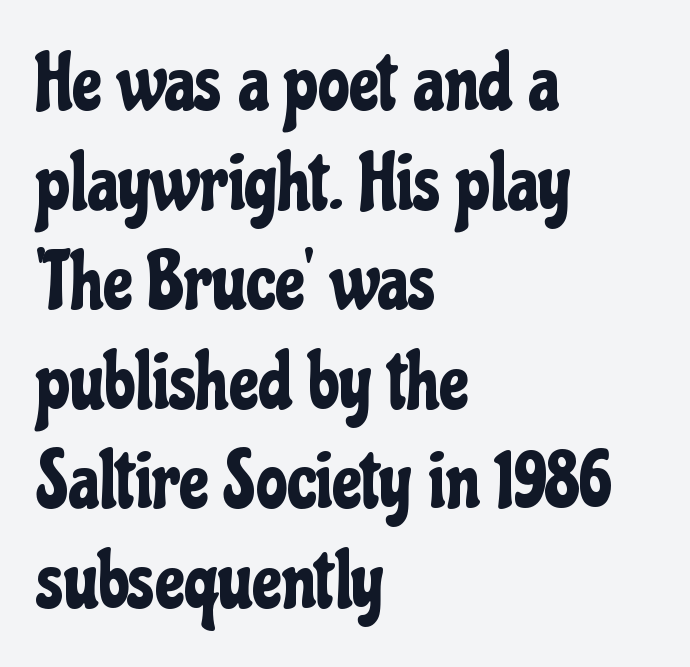
The image shows 79 px condensed sans-serif type, upright; set left-aligned, normal line spacing (1.26x), normal letter spacing, not underlined; low stroke contrast and a medium x-height.
